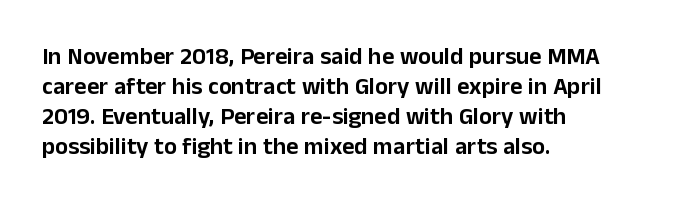
{"italic": "no", "underline": "no", "align": "left", "line_spacing": "normal", "line_spacing_ratio": 1.25, "letter_spacing": "normal", "letter_spacing_em": 0.0, "glyph_px": 24}
